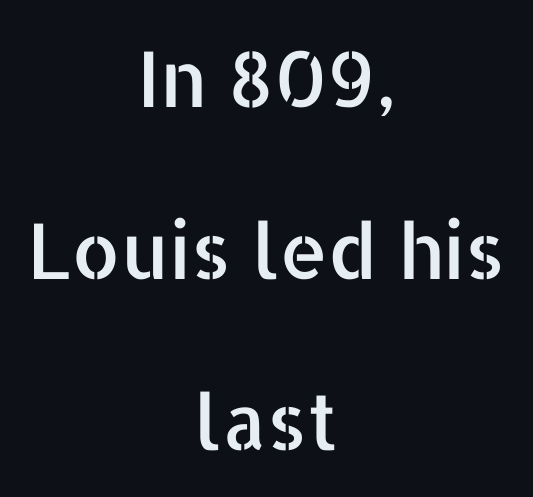
{"serif": "no", "italic": "no", "width": "normal", "stroke_contrast": "low", "x_height": "medium", "monospaced": "no", "underline": "no", "align": "center", "line_spacing": "loose", "line_spacing_ratio": 2.23, "letter_spacing": "normal", "letter_spacing_em": 0.0, "glyph_px": 77}
